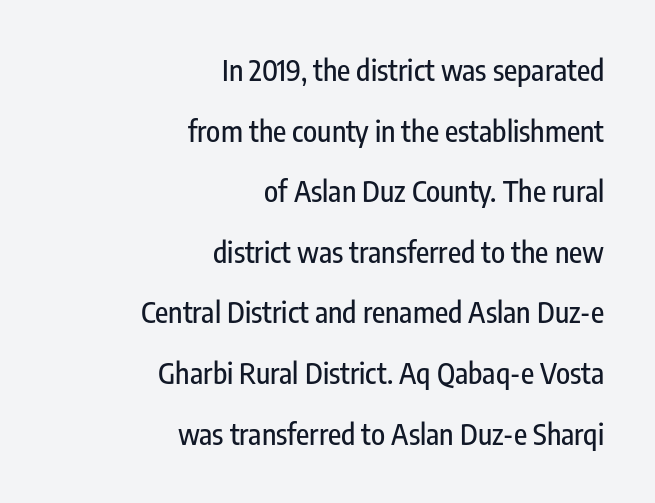
{"serif": "no", "italic": "no", "width": "condensed", "stroke_contrast": "low", "x_height": "medium", "monospaced": "no", "underline": "no", "align": "right", "line_spacing": "loose", "line_spacing_ratio": 2.09, "letter_spacing": "normal", "letter_spacing_em": 0.0, "glyph_px": 29}
